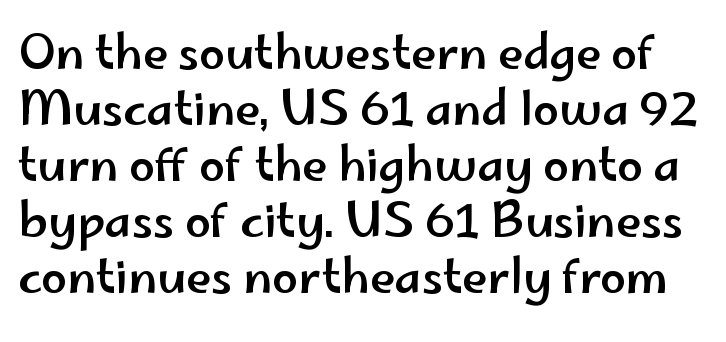
Q: Is the text italic (slanted)? A: No, it is upright.
Q: Is the typeface a serif or a sans-serif typeface? A: Sans-serif.
Q: Is the text underlined? A: No.
Q: Is the spacing between letters normal or unusually wide? A: Normal.
Q: Width (condensed, normal, or wide)? A: Wide.
Q: Stroke contrast? A: Low.
Q: x-height? A: Small.
Q: Monospaced? A: No.
